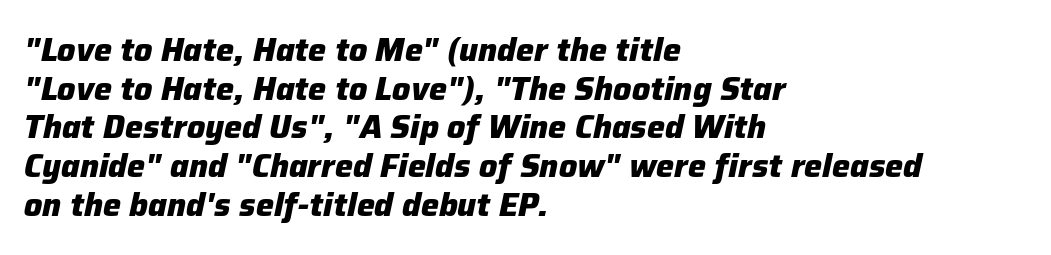
The image shows 32 px heavy type, italic (leaning right); set left-aligned, line spacing 1.21x, normal letter spacing, not underlined; low stroke contrast and a medium x-height.
